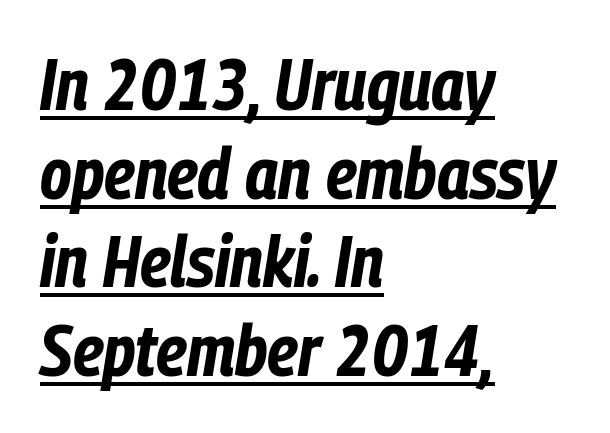
Plenty of ink on the page — the face is bold. These lines were composed using italics. Nothing unusual about the tracking: characters are spaced as the font intends. The passage shown is typed in a proportional face where columns would drift. Students, observe the line beneath the letters — that is underlining. If you drew a ruler down the left edge, every line would touch it.
